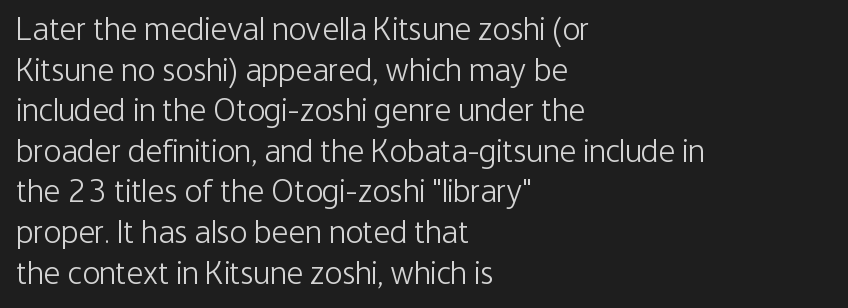
Unmarked baselines from the first word to the last. Every row of glyphs begins at an identical x-position on the left. Honestly, the letter spacing is just normal — you wouldn't notice it. Weight: in the light-to-regular range. Every stem runs plumb, perpendicular to the baseline.
